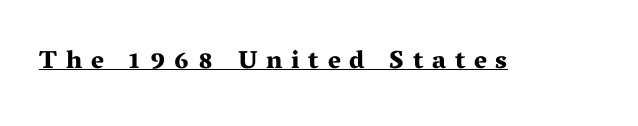
The image shows 25 px bold type, upright; set unusually wide letter spacing (+0.35 em), underlined.
